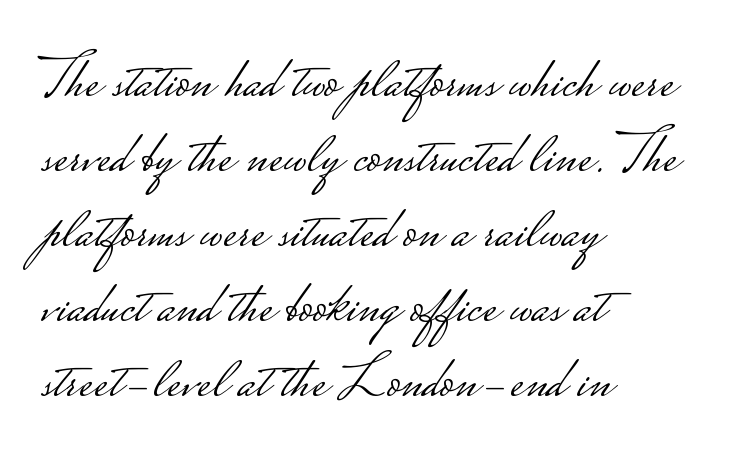
Q: Is the text bold? A: No.
Q: Is the text italic (slanted)? A: Yes.
Q: Is the typeface a serif or a sans-serif typeface? A: Sans-serif.
Q: Is the text underlined? A: No.
Q: How is the paragraph aligned? A: Left-aligned.
Q: Is the spacing between letters normal or unusually wide? A: Normal.
Q: Is the spacing between lines tight, normal or loose? A: Normal.
Q: Width (condensed, normal, or wide)? A: Wide.
Q: Stroke contrast? A: Low.
Q: Monospaced? A: No.
